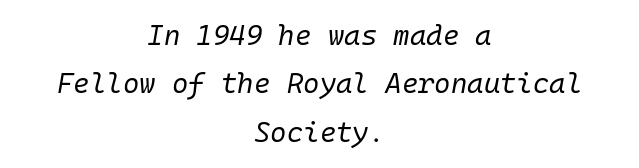
Q: Is the text bold? A: No.
Q: Is the text italic (slanted)? A: Yes, it leans right by about 10 degrees.
Q: Is the text underlined? A: No.
Q: How is the paragraph aligned? A: Centered.
Q: Is the spacing between letters normal or unusually wide? A: Normal.
Q: Width (condensed, normal, or wide)? A: Normal.
Q: Stroke contrast? A: Low.
Q: x-height? A: Medium.
Q: Monospaced? A: Yes.
